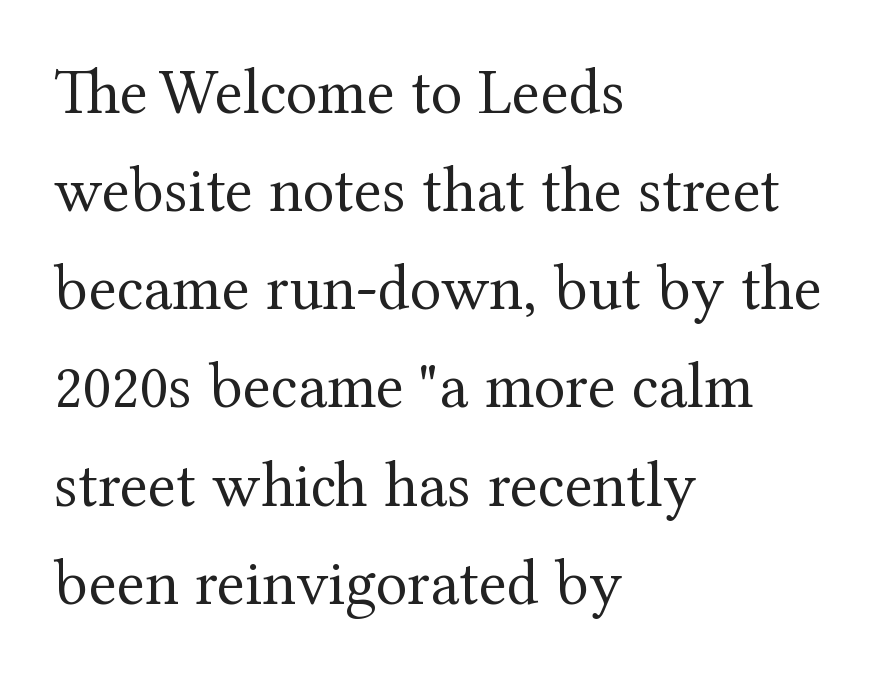
The image shows 65 px regular-weight serif type, upright; set left-aligned, normal line spacing (1.51x), normal letter spacing, not underlined; medium stroke contrast and a medium x-height.
